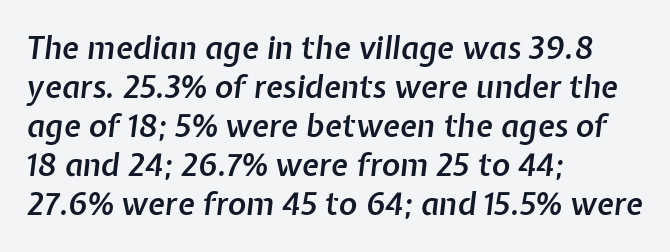
Slightly chunky letters — semibold, I'd say, not full bold. This sample uses an oblique cut, with every glyph tilted off the vertical. These lines are rendered in a variable-pitch font. Letters rest on an invisible, unmarked baseline. The compositor pushed each line to the left boundary. Quick note: interline space is typical.
